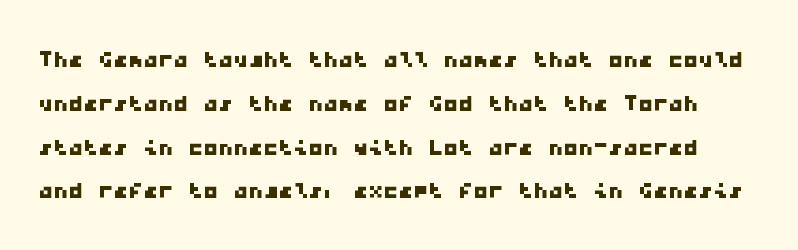
You can tell from the bare stems that sans-serif type was used. The passage shown stacks its lines at a standard gap. A typesetter would call this zero additional tracking. Glance below the letters and you will spot only blank space.
